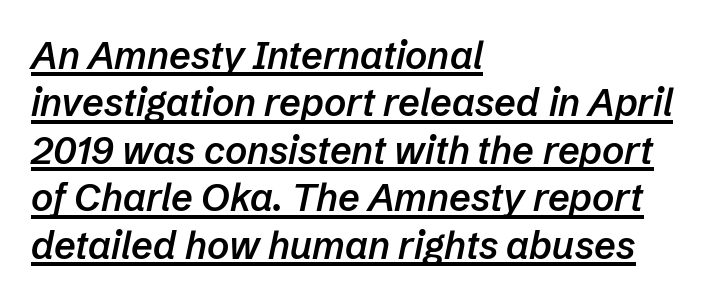
The image shows 38 px semibold type, italic (leaning right); set left-aligned, normal line spacing (1.25x), normal letter spacing, underlined; low stroke contrast and a medium x-height.
